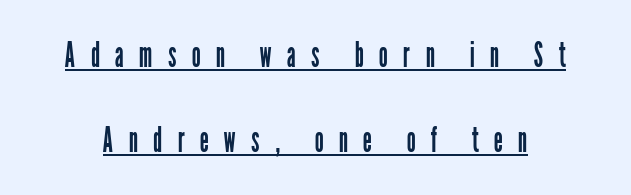
{"serif": "no", "italic": "no", "bold": "no", "weight": "regular", "width": "condensed", "stroke_contrast": "low", "x_height": "medium", "monospaced": "no", "underline": "yes", "line_spacing": "loose", "line_spacing_ratio": 2.37, "letter_spacing": "wide", "letter_spacing_em": 0.42, "glyph_px": 36}
